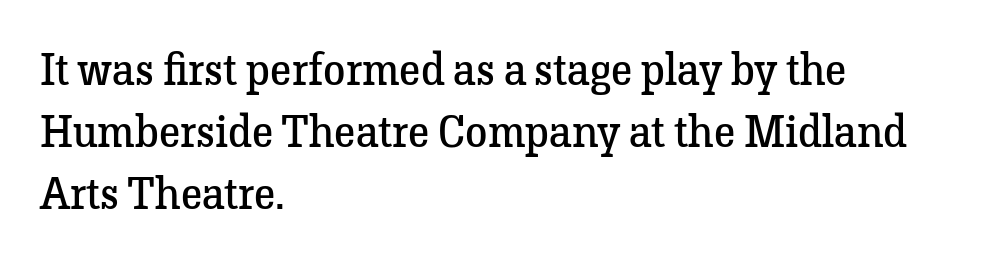
A typesetter would label this face a serif. Weight: not bold — regular or lighter. The line-height multiplier appears to be the usual default. Where is the straight margin? On the left. This is the regular roman posture of the typeface. Between one letter and the next there's only the usual sliver of space.
